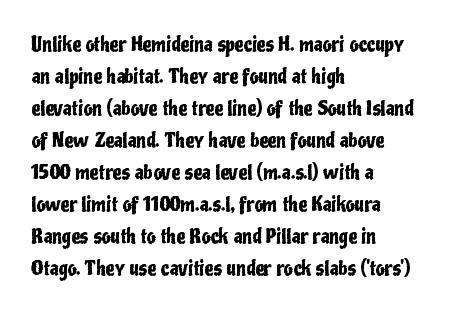
Q: Is the text italic (slanted)? A: No, it is upright.
Q: Is the text underlined? A: No.
Q: How is the paragraph aligned? A: Left-aligned.
Q: Is the spacing between letters normal or unusually wide? A: Normal.
Q: Is the spacing between lines tight, normal or loose? A: Normal.
